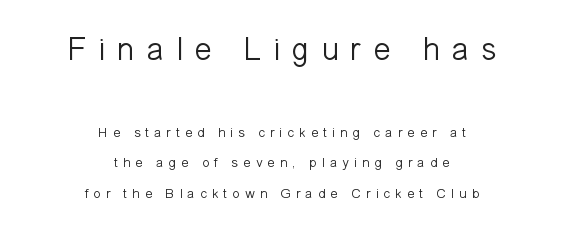
{"serif": "no", "italic": "no", "bold": "no", "weight": "light", "width": "normal", "stroke_contrast": "low", "x_height": "medium", "monospaced": "no", "underline": "no", "align": "center", "line_spacing": "loose", "line_spacing_ratio": 2.17, "letter_spacing": "wide", "letter_spacing_em": 0.34, "larger_block": "first", "size_ratio": 2.36, "glyph_px": 33}
